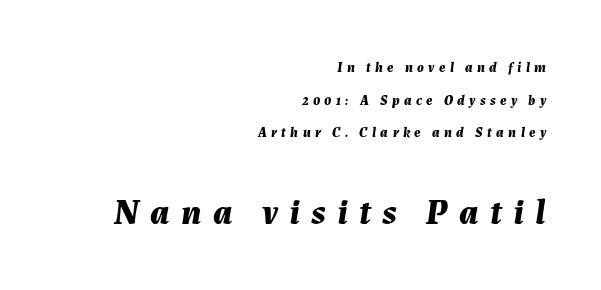
{"italic": "yes", "lean": "right", "slant_degrees": 7, "bold": "yes", "weight": "bold", "width": "normal", "stroke_contrast": "medium", "x_height": "medium", "monospaced": "no", "underline": "no", "align": "right", "line_spacing": "loose", "line_spacing_ratio": 2.33, "letter_spacing": "wide", "letter_spacing_em": 0.31, "larger_block": "second", "size_ratio": 2.57, "glyph_px": 36}
